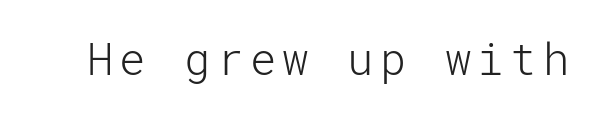
The cut favours lightness, reaching ordinary text weight at its darkest. The specimen reads as upright at a glance. Nope, no serifs anywhere on these letters. The passage shown is not underscored anywhere.
